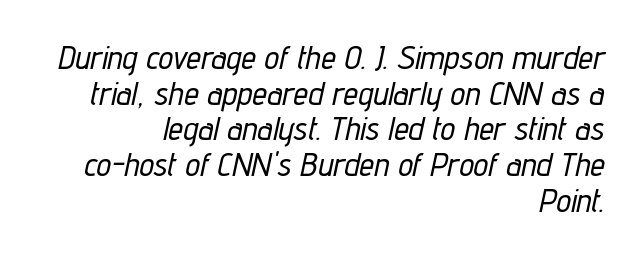
{"italic": "yes", "lean": "right", "slant_degrees": 12, "width": "condensed", "stroke_contrast": "low", "x_height": "medium", "monospaced": "no", "underline": "no", "align": "right", "line_spacing": "tight", "line_spacing_ratio": 1.08, "letter_spacing": "normal", "letter_spacing_em": 0.0, "glyph_px": 33}
